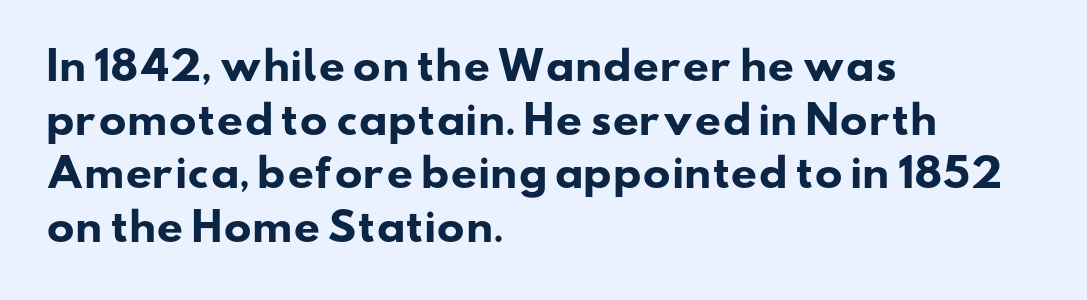
{"serif": "no", "bold": "yes", "weight": "heavy", "width": "wide", "stroke_contrast": "low", "x_height": "small", "monospaced": "no", "underline": "no", "align": "left", "line_spacing": "normal", "line_spacing_ratio": 1.45, "letter_spacing": "normal", "letter_spacing_em": 0.0, "glyph_px": 37}
